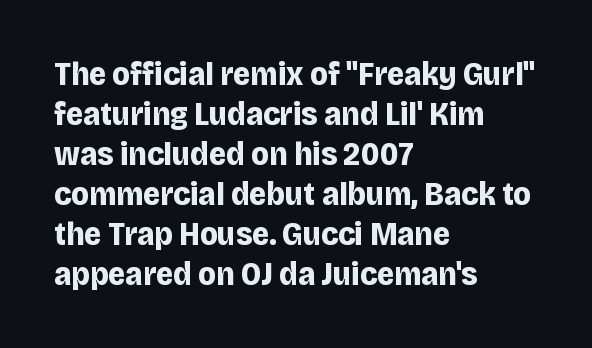
{"serif": "no", "italic": "no", "bold": "yes", "weight": "bold", "width": "normal", "stroke_contrast": "low", "x_height": "large", "monospaced": "no", "underline": "no", "align": "left", "line_spacing_ratio": 1.21, "letter_spacing": "normal", "letter_spacing_em": 0.0, "glyph_px": 33}
